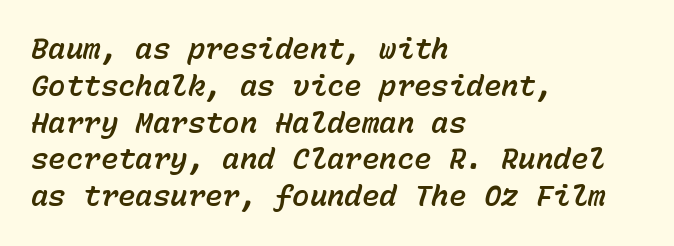
{"italic": "yes", "lean": "right", "slant_degrees": 15, "width": "normal", "stroke_contrast": "low", "x_height": "medium", "monospaced": "yes", "underline": "no", "align": "left", "line_spacing": "normal", "line_spacing_ratio": 1.27, "letter_spacing": "normal", "letter_spacing_em": 0.0, "glyph_px": 29}
